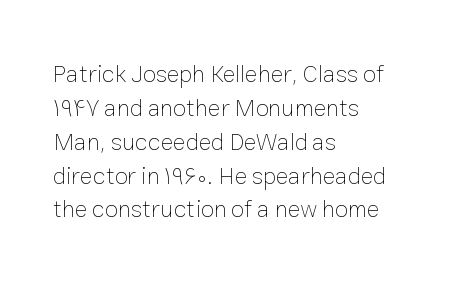
The image shows 24 px text type, upright; set left-aligned, normal line spacing (1.41x), normal letter spacing, not underlined.
